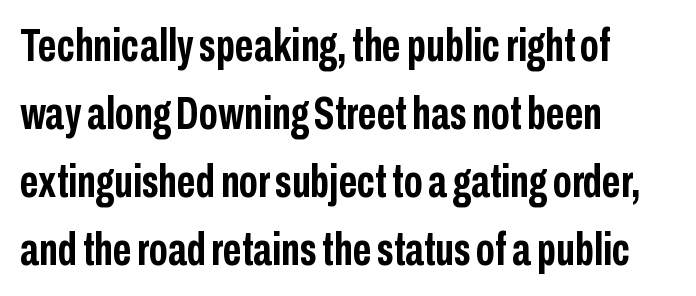
The image shows 46 px semibold, condensed sans-serif type, upright; set left-aligned, normal line spacing (1.48x), normal letter spacing, not underlined; low stroke contrast and a medium x-height.
